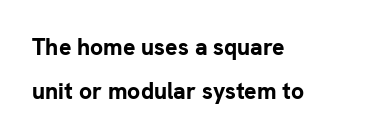
Rendered with straight, roman letterforms. What's the leading like? Stretched, with rows far apart. Underlining? Definitely not there. A classic flush-left, rag-right setting is used for this passage.
